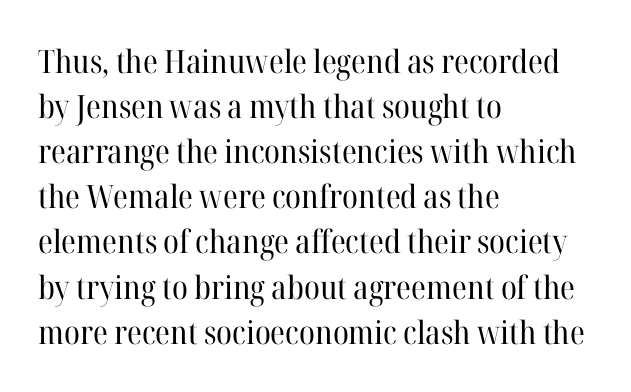
The image shows 32 px regular-weight serif type, upright; set left-aligned, normal line spacing (1.41x), normal letter spacing, not underlined; high stroke contrast and a medium x-height.
